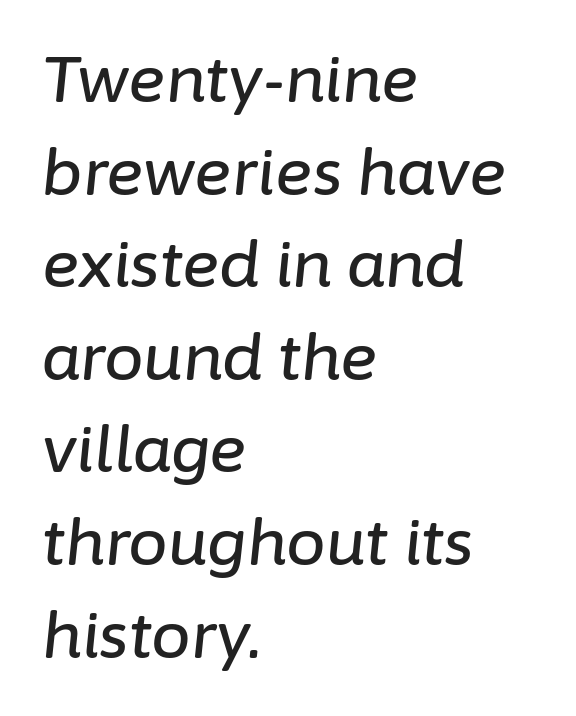
This sample has the flowing, uneven cadence of proportional lettering. What's the leading like? Ordinary, nothing unusual. Does the lettering tilt? It does — this is italic. The passage shown is not underscored anywhere.
